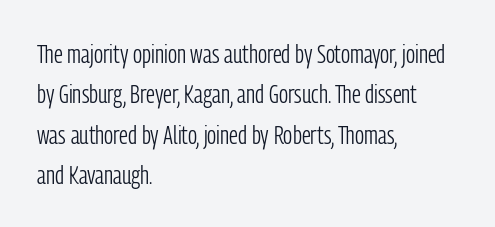
Check the space under the baseline: it is left empty. The type sits square on the baseline with zero lean. Line spacing here is normal. Casual observation: everything's shoved over to the left. Honestly, the letter spacing is just normal — you wouldn't notice it.
